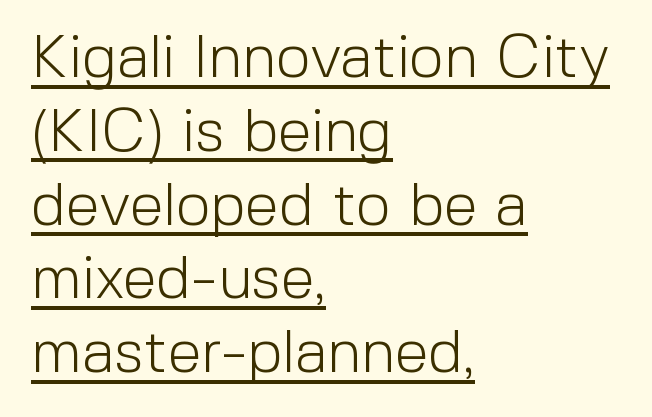
Q: Is the text bold? A: No.
Q: Is the text italic (slanted)? A: No, it is upright.
Q: Is the typeface a serif or a sans-serif typeface? A: Sans-serif.
Q: Is the text underlined? A: Yes.
Q: How is the paragraph aligned? A: Left-aligned.
Q: Is the spacing between letters normal or unusually wide? A: Normal.
Q: Width (condensed, normal, or wide)? A: Normal.
Q: x-height? A: Medium.
Q: Monospaced? A: No.
